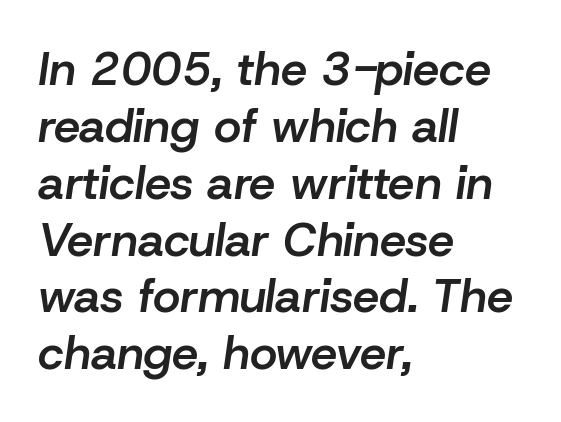
{"italic": "yes", "lean": "right", "slant_degrees": 8, "bold": "semi", "weight": "semibold", "width": "normal", "stroke_contrast": "low", "x_height": "medium", "monospaced": "no", "underline": "no", "align": "left", "line_spacing_ratio": 1.21, "letter_spacing": "normal", "letter_spacing_em": 0.0, "glyph_px": 47}
